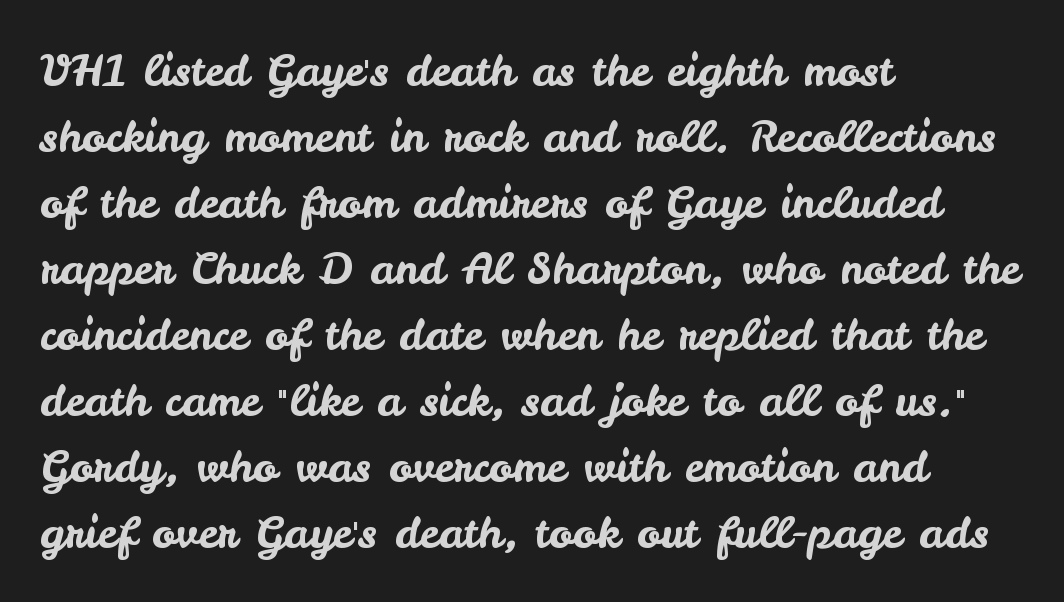
Q: Is the text italic (slanted)? A: Yes.
Q: Is the typeface a serif or a sans-serif typeface? A: Sans-serif.
Q: Is the text underlined? A: No.
Q: How is the paragraph aligned? A: Left-aligned.
Q: Is the spacing between letters normal or unusually wide? A: Normal.
Q: Is the spacing between lines tight, normal or loose? A: Normal.
Q: Width (condensed, normal, or wide)? A: Normal.
Q: Stroke contrast? A: Low.
Q: x-height? A: Small.
Q: Monospaced? A: No.
